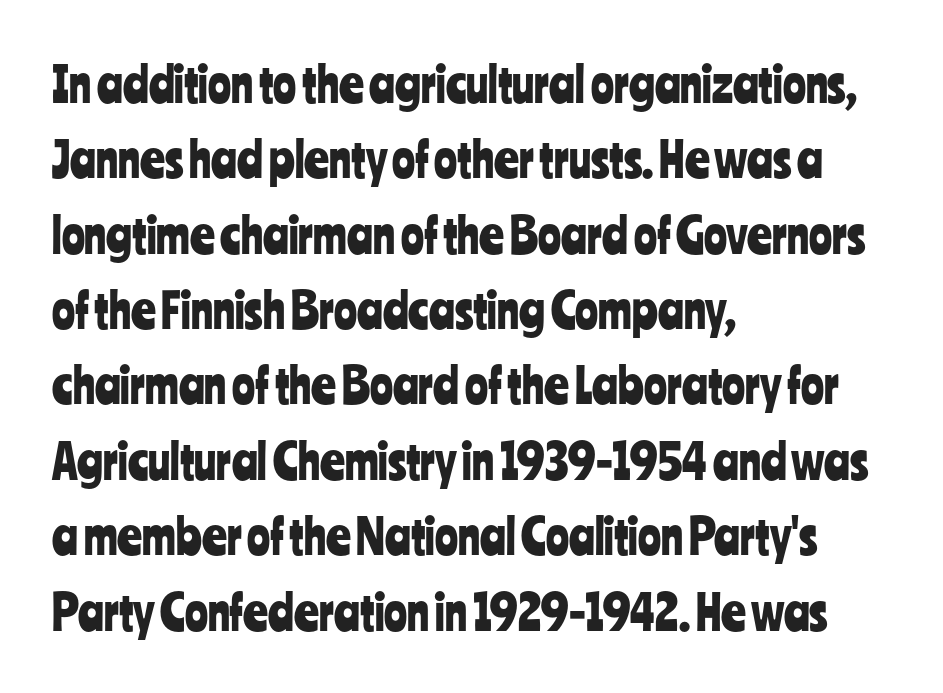
The image shows 48 px condensed sans-serif type, upright; set left-aligned, normal line spacing (1.57x), normal letter spacing, not underlined; low stroke contrast and a medium x-height.
